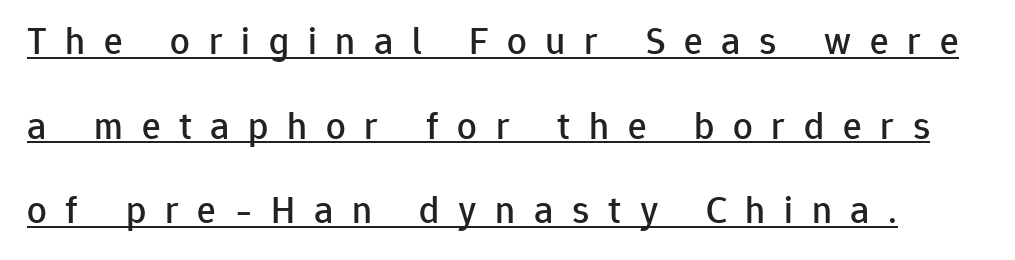
Q: Is the text italic (slanted)? A: No, it is upright.
Q: Is the typeface a serif or a sans-serif typeface? A: Sans-serif.
Q: Is the text underlined? A: Yes.
Q: Is the spacing between letters normal or unusually wide? A: Unusually wide.
Q: Is the spacing between lines tight, normal or loose? A: Loose.
Q: Width (condensed, normal, or wide)? A: Normal.
Q: Stroke contrast? A: Low.
Q: x-height? A: Medium.
Q: Monospaced? A: No.
